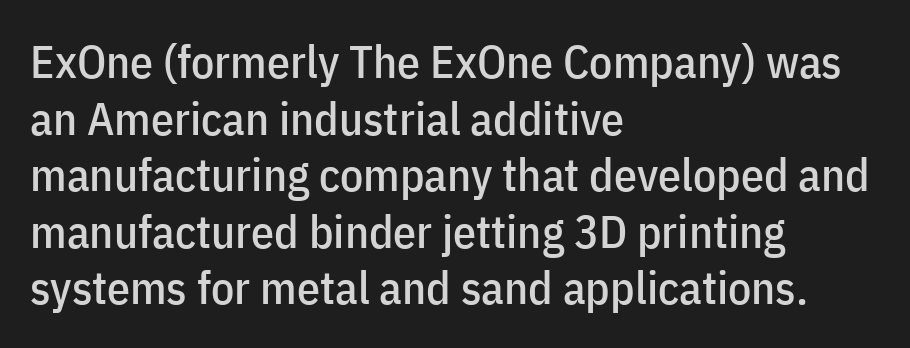
Do the characters align in a grid? No, the font is proportional. The face used here is rendered with its standard letterfit. All the whitespace from short lines collects on the right. What kind of face is this? One without serifs — a sans. Posture: upright roman.
